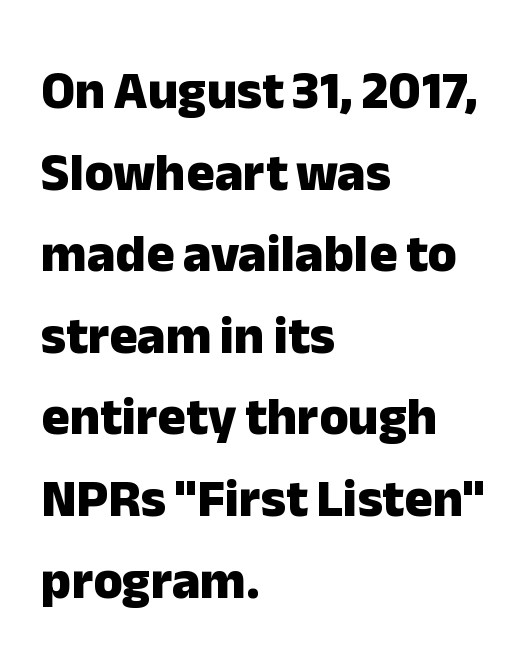
The image shows 53 px heavy sans-serif type, upright; set left-aligned, normal line spacing (1.54x), normal letter spacing, not underlined; low stroke contrast and a medium x-height.
